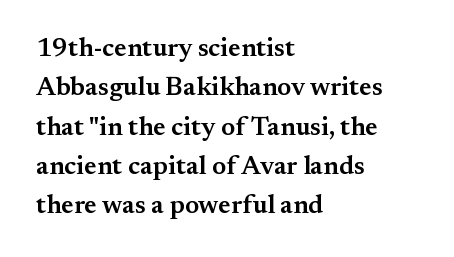
{"italic": "no", "bold": "semi", "underline": "no", "align": "left", "line_spacing": "normal", "line_spacing_ratio": 1.51, "letter_spacing": "normal", "letter_spacing_em": 0.0, "glyph_px": 26}
